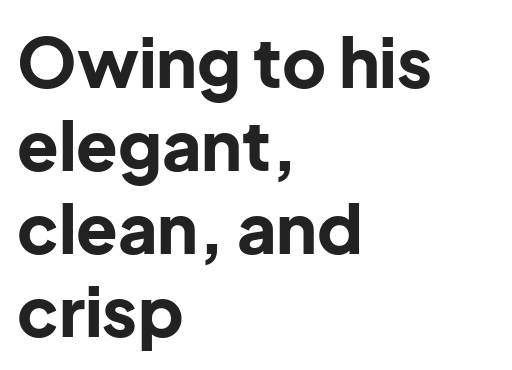
The image shows 68 px bold sans-serif type, upright; set left-aligned, line spacing 1.22x, normal letter spacing, not underlined; low stroke contrast and a medium x-height.
